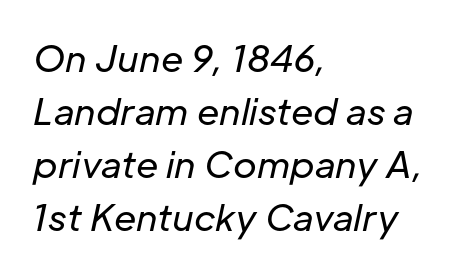
The image shows 36 px regular-weight type, italic (leaning right); set left-aligned, normal line spacing (1.47x), normal letter spacing, not underlined; low stroke contrast and a medium x-height.
